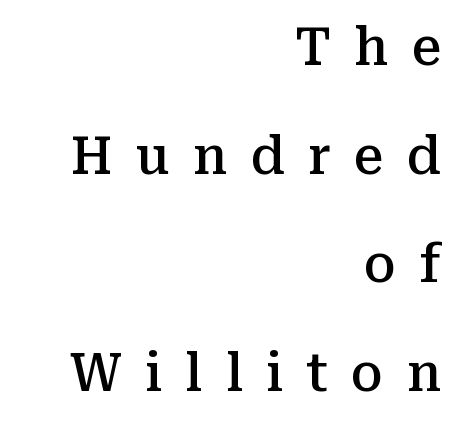
A typesetter would mark this as roman, not italic. If you drew a ruler down the right edge, every line would touch it. Descenders hang freely into open space. These lines are rendered in a variable-pitch font. Stroke terminals: seriffed. The leading is generous, giving the passage an open texture.
